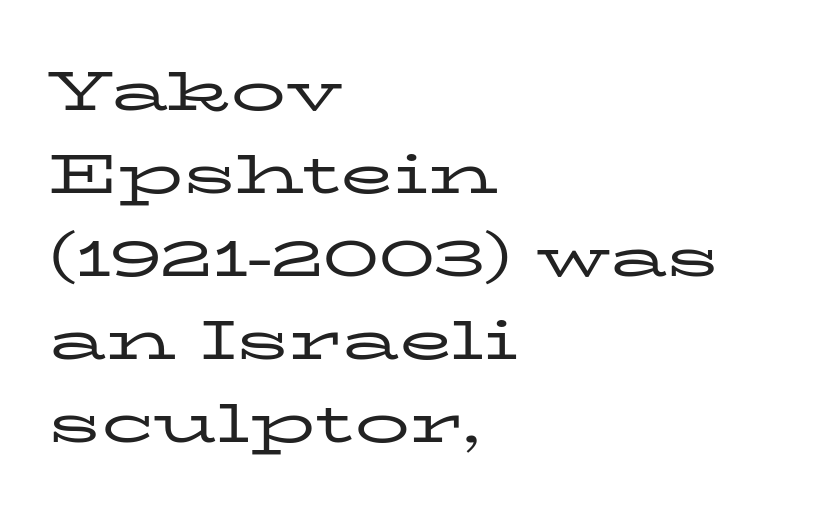
Q: Is the text bold? A: No.
Q: Is the text italic (slanted)? A: No, it is upright.
Q: Is the typeface a serif or a sans-serif typeface? A: Serif.
Q: Is the text underlined? A: No.
Q: How is the paragraph aligned? A: Left-aligned.
Q: Is the spacing between letters normal or unusually wide? A: Normal.
Q: Is the spacing between lines tight, normal or loose? A: Normal.
Q: Width (condensed, normal, or wide)? A: Wide.
Q: Stroke contrast? A: Low.
Q: x-height? A: Medium.
Q: Monospaced? A: No.
